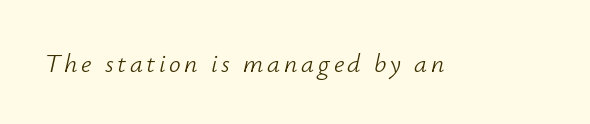
The weight tops out at a normal text grade. Italic? Definitely — the glyphs are oblique. This rendering features lettering with no underline.
